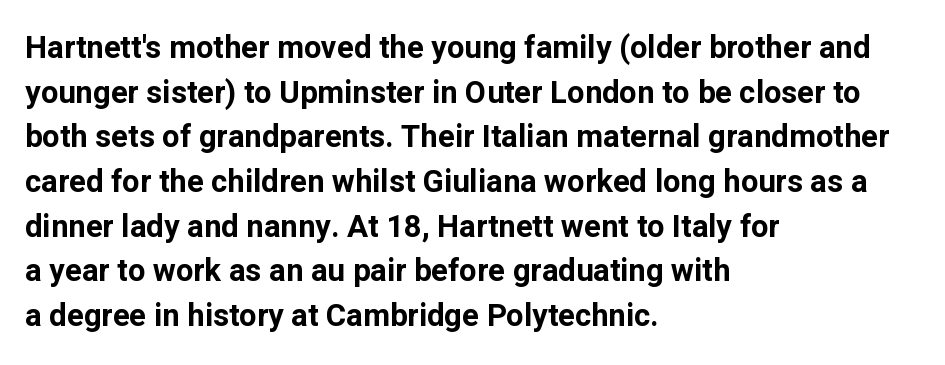
Q: Is the text bold? A: Yes.
Q: Is the text italic (slanted)? A: No, it is upright.
Q: Is the typeface a serif or a sans-serif typeface? A: Sans-serif.
Q: Is the text underlined? A: No.
Q: How is the paragraph aligned? A: Left-aligned.
Q: Is the spacing between letters normal or unusually wide? A: Normal.
Q: Is the spacing between lines tight, normal or loose? A: Normal.
Q: Width (condensed, normal, or wide)? A: Normal.
Q: Stroke contrast? A: Low.
Q: x-height? A: Medium.
Q: Monospaced? A: No.
